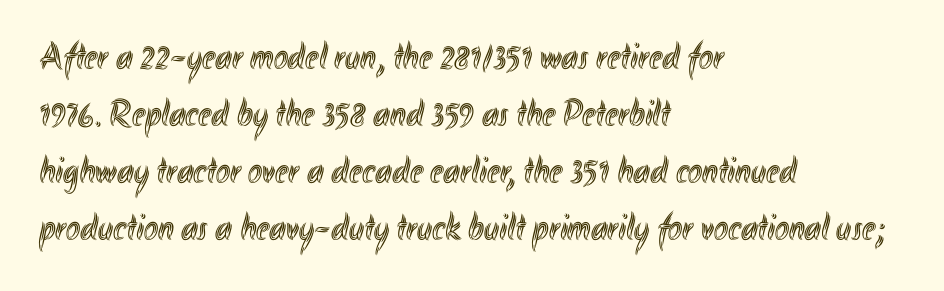
Underline: absent. Each word holds together tightly as a unit, with standard inter-letter gaps. This sample has the flowing, uneven cadence of proportional lettering.
